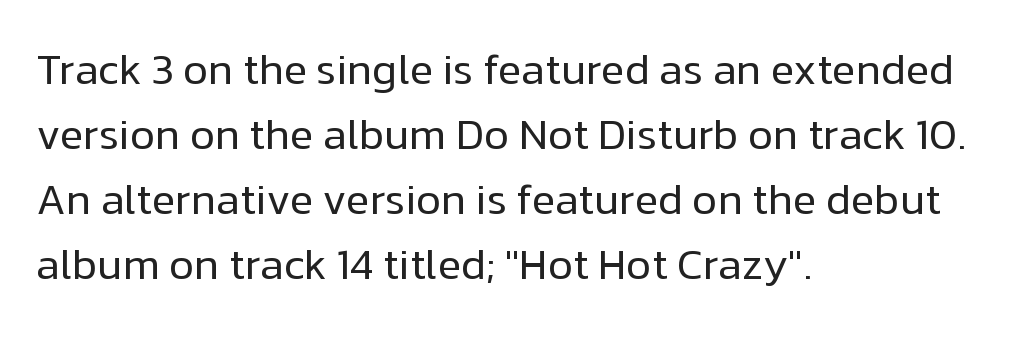
The image shows 43 px regular-weight sans-serif type, upright; set left-aligned, normal line spacing (1.51x), normal letter spacing, not underlined; low stroke contrast and a medium x-height.
